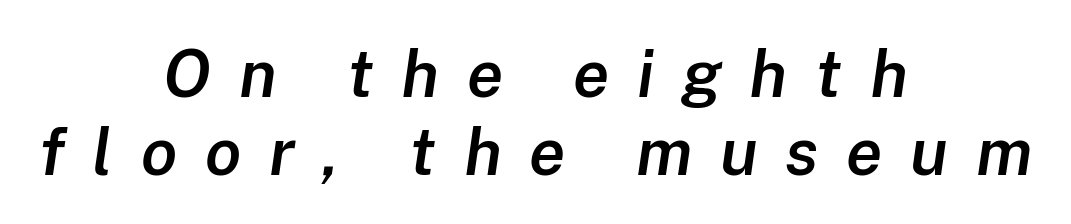
Quick note: underline off. Does the lettering tilt? It does — this is italic. Notice how the passage keeps no hard edge, just a central spine. Its strokes are somewhat broadened, the hallmark of semibold type.
